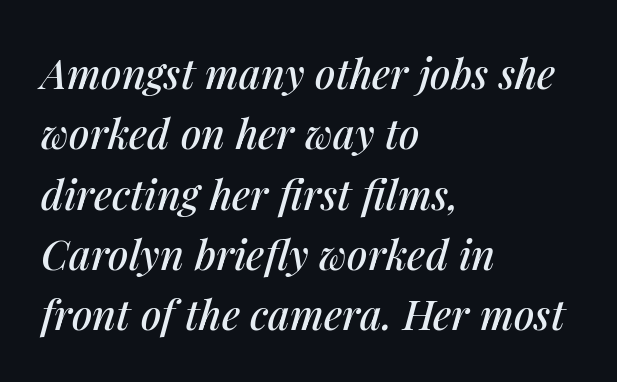
Q: Is the text italic (slanted)? A: Yes, it leans right by about 14 degrees.
Q: Is the text underlined? A: No.
Q: How is the paragraph aligned? A: Left-aligned.
Q: Is the spacing between letters normal or unusually wide? A: Normal.
Q: Is the spacing between lines tight, normal or loose? A: Normal.
Q: Width (condensed, normal, or wide)? A: Normal.
Q: Stroke contrast? A: Medium.
Q: x-height? A: Medium.
Q: Monospaced? A: No.
